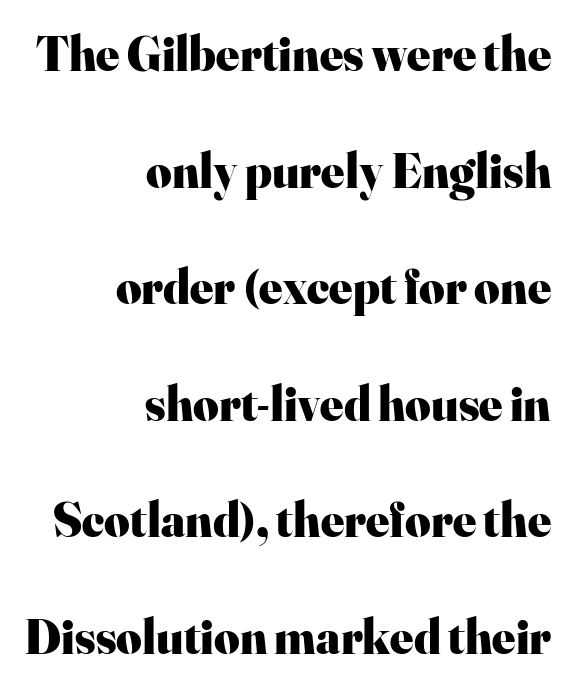
The image shows 49 px heavy serif type, upright; set right-aligned, loose line spacing (2.38x), normal letter spacing, not underlined; high stroke contrast and a small x-height.
